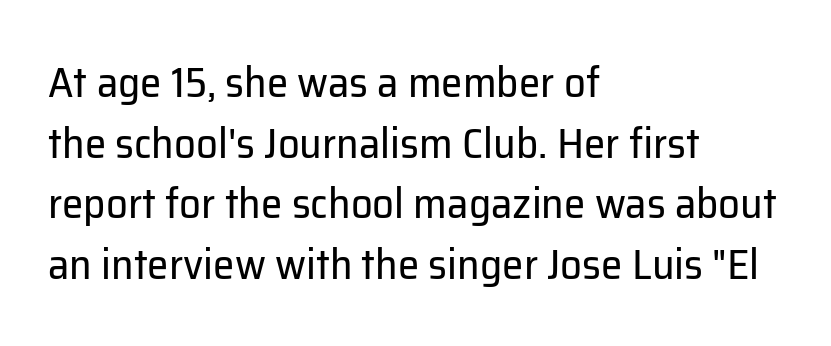
Q: Is the text bold? A: No.
Q: Is the text italic (slanted)? A: No, it is upright.
Q: Is the typeface a serif or a sans-serif typeface? A: Sans-serif.
Q: Is the text underlined? A: No.
Q: How is the paragraph aligned? A: Left-aligned.
Q: Is the spacing between letters normal or unusually wide? A: Normal.
Q: Is the spacing between lines tight, normal or loose? A: Normal.
Q: Width (condensed, normal, or wide)? A: Normal.
Q: Stroke contrast? A: Low.
Q: x-height? A: Medium.
Q: Monospaced? A: No.
